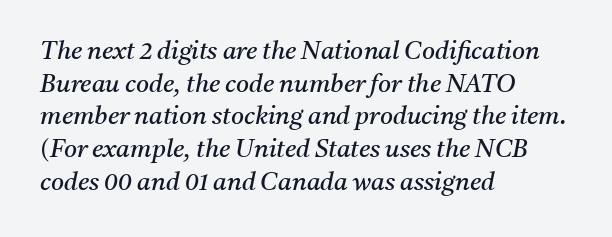
The words here are not underlined. Each word holds together tightly as a unit, with standard inter-letter gaps. Evenly set lines give the paragraph a standard silhouette. An italicized treatment has been applied to the whole sample.
